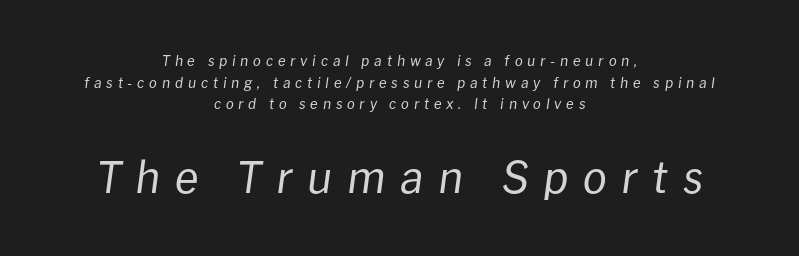
The image shows 43 px regular-weight type, italic (leaning right); set centered, normal line spacing (1.54x), unusually wide letter spacing (+0.34 em), not underlined; the second (bottom) block is 3.07x larger; low stroke contrast and a medium x-height.
